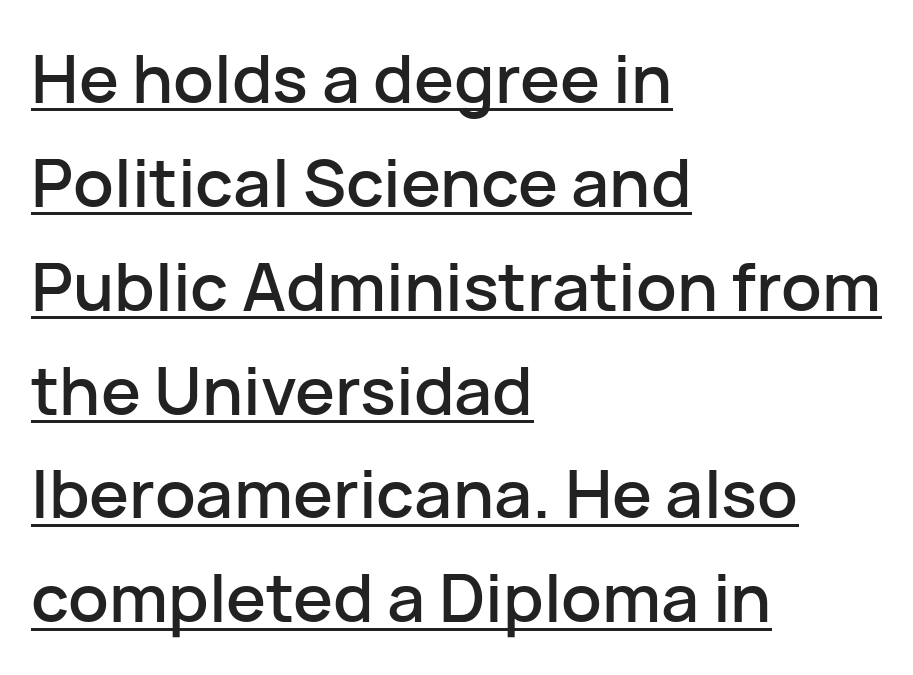
The image shows 67 px sans-serif type, upright; set left-aligned, normal line spacing (1.55x), normal letter spacing, underlined; low stroke contrast and a medium x-height.
